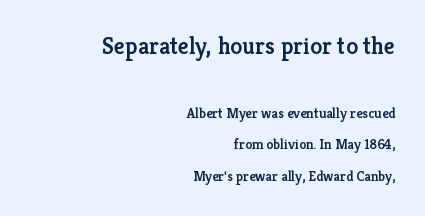
The image shows 24 px text type, upright; set right-aligned, loose line spacing (2.27x), normal letter spacing, not underlined; the first (top) block is 1.71x larger.
